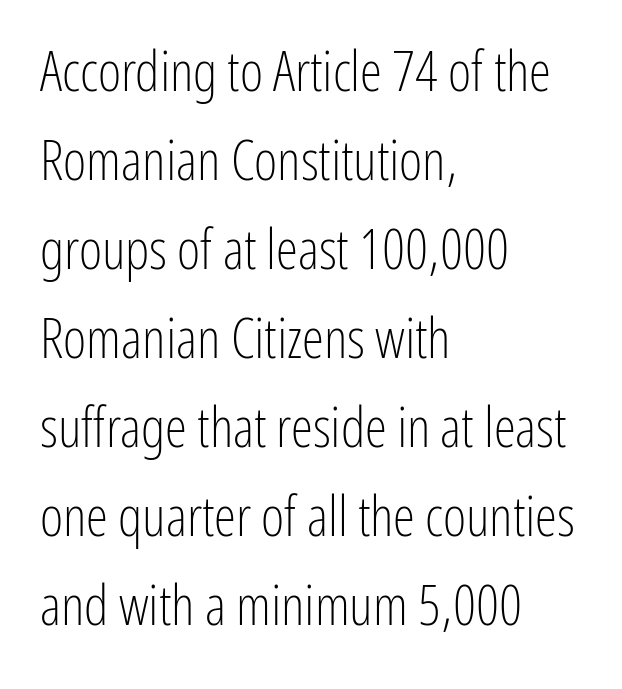
The image shows 56 px light, condensed sans-serif type, upright; set left-aligned, normal line spacing (1.59x), normal letter spacing, not underlined; low stroke contrast and a medium x-height.
